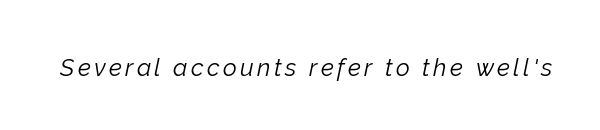
Q: Is the text bold? A: No.
Q: Is the text italic (slanted)? A: Yes, it leans right by about 12 degrees.
Q: Is the text underlined? A: No.
